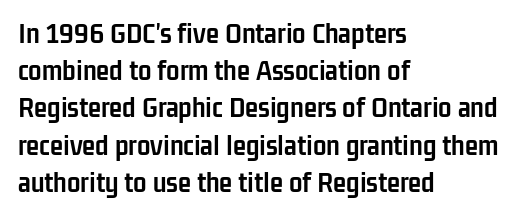
The image shows 30 px semibold, condensed sans-serif type, upright; set left-aligned, line spacing 1.24x, normal letter spacing, not underlined; low stroke contrast and a medium x-height.
